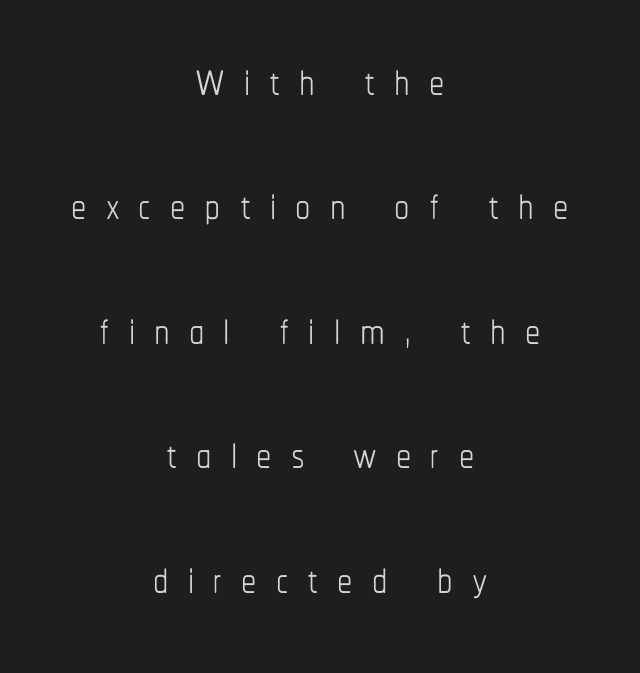
Q: Is the text bold? A: No.
Q: Is the text italic (slanted)? A: No, it is upright.
Q: Is the text underlined? A: No.
Q: How is the paragraph aligned? A: Centered.
Q: Is the spacing between letters normal or unusually wide? A: Unusually wide.
Q: Is the spacing between lines tight, normal or loose? A: Loose.
Q: Width (condensed, normal, or wide)? A: Condensed.
Q: Stroke contrast? A: Low.
Q: x-height? A: Medium.
Q: Monospaced? A: No.
